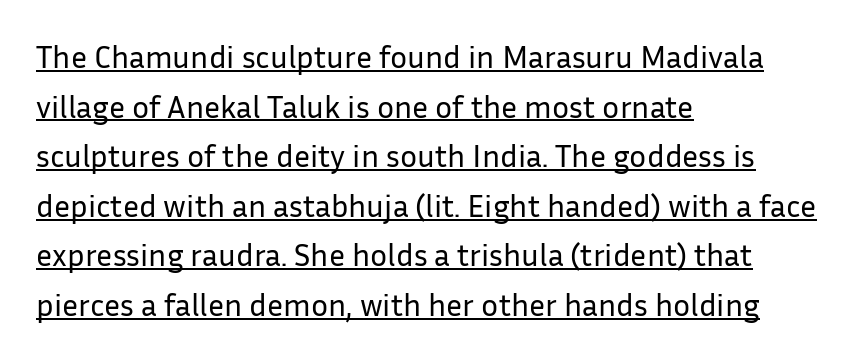
Each line starts at the same left margin while the right side varies. Heft: none added — not bold. This sample has the flowing, uneven cadence of proportional lettering. Glance below the letters and you will spot a drawn line. Notice how descenders clear the ascenders below comfortably — that's standard leading.
